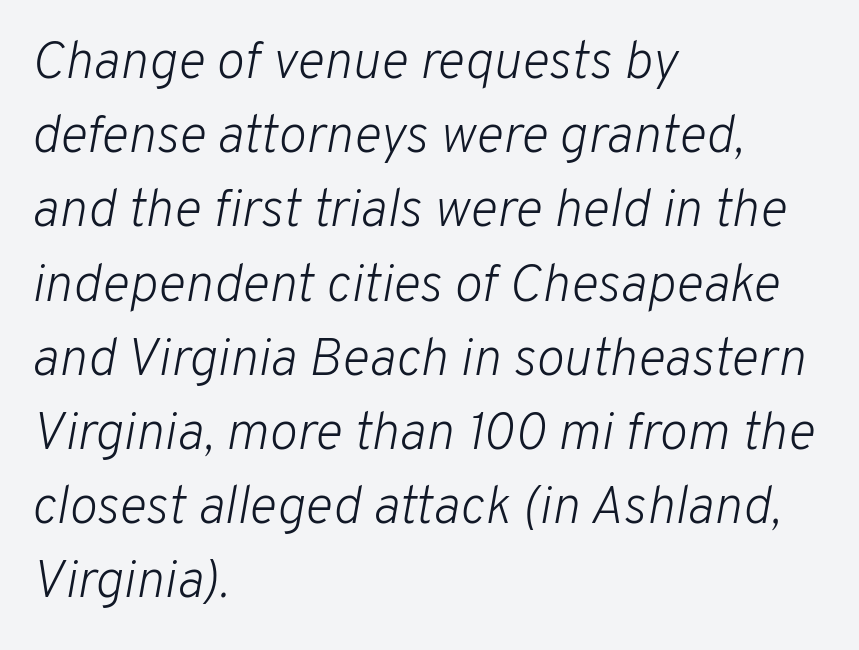
The image shows 53 px light type, italic (leaning right); set left-aligned, normal line spacing (1.4x), normal letter spacing, not underlined; low stroke contrast and a medium x-height.
